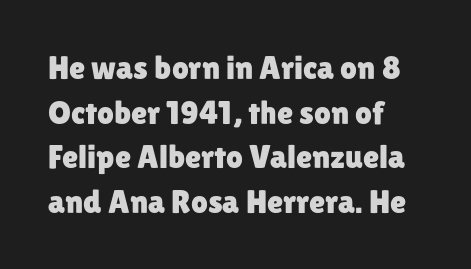
{"serif": "no", "italic": "no", "width": "normal", "stroke_contrast": "low", "x_height": "medium", "monospaced": "no", "underline": "no", "align": "left", "line_spacing": "normal", "line_spacing_ratio": 1.35, "letter_spacing": "normal", "letter_spacing_em": 0.0, "glyph_px": 33}
